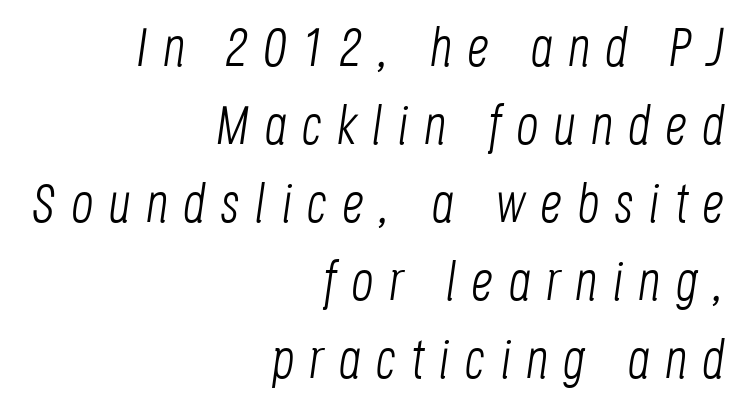
The image shows 55 px light, condensed type, italic (leaning right); set right-aligned, normal line spacing (1.42x), unusually wide letter spacing (+0.27 em), not underlined; low stroke contrast and a large x-height.
